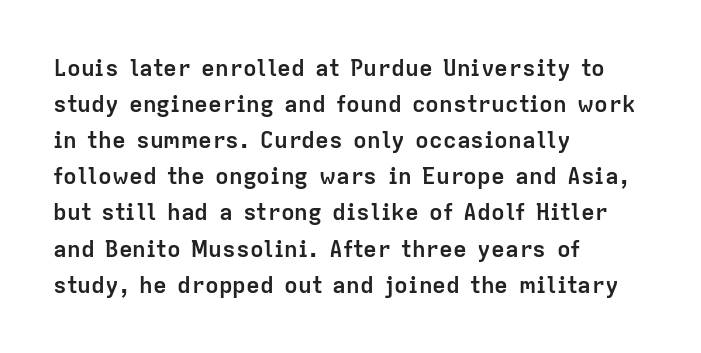
{"italic": "no", "bold": "yes", "underline": "no", "align": "left", "line_spacing": "normal", "line_spacing_ratio": 1.57, "letter_spacing": "normal", "letter_spacing_em": 0.0, "glyph_px": 23}
